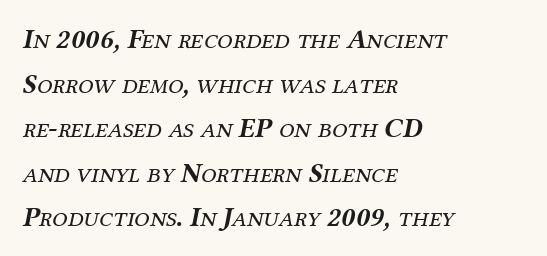
The image shows 28 px regular-weight serif type, italic (leaning right); set left-aligned, normal line spacing (1.59x), normal letter spacing, not underlined; medium stroke contrast and a medium x-height.
